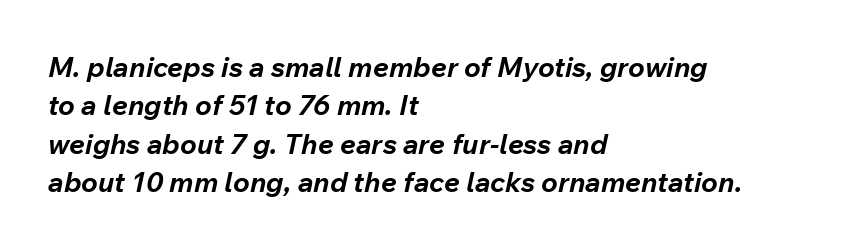
{"italic": "yes", "lean": "right", "slant_degrees": 12, "bold": "yes", "weight": "bold", "width": "normal", "stroke_contrast": "low", "x_height": "medium", "monospaced": "no", "underline": "no", "align": "left", "line_spacing": "normal", "line_spacing_ratio": 1.37, "letter_spacing": "normal", "letter_spacing_em": 0.0, "glyph_px": 28}
